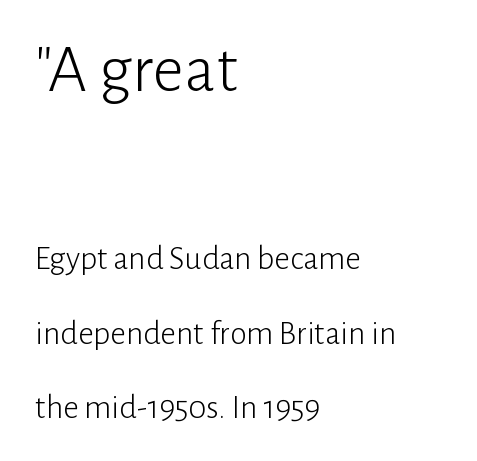
It's the straight-up-and-down kind of type. Characters follow at the spacing the type designer built in. Compare the two chunks: the upper has the greater cap height. Which margin do the lines hug? The left one — the right edge is uneven. One glance says open: line gaps are wider than usual. The letters carry no serifs — their stems end cleanly without finishing strokes.
